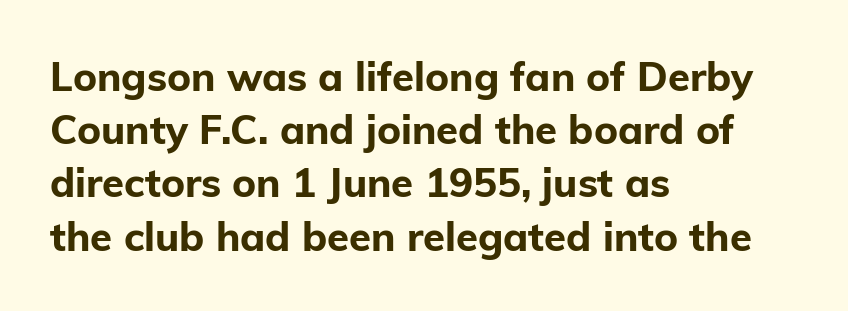
{"serif": "no", "italic": "no", "bold": "yes", "weight": "bold", "width": "normal", "stroke_contrast": "low", "x_height": "medium", "monospaced": "no", "underline": "no", "align": "left", "line_spacing": "normal", "line_spacing_ratio": 1.33, "letter_spacing": "normal", "letter_spacing_em": 0.0, "glyph_px": 40}
